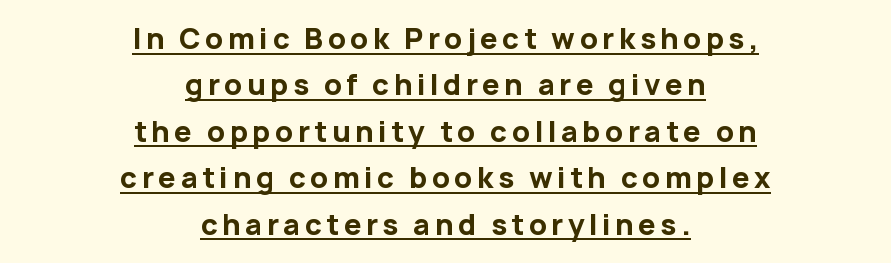
Q: Is the text bold? A: Yes.
Q: Is the text italic (slanted)? A: No, it is upright.
Q: Is the typeface a serif or a sans-serif typeface? A: Sans-serif.
Q: Is the text underlined? A: Yes.
Q: How is the paragraph aligned? A: Centered.
Q: Is the spacing between lines tight, normal or loose? A: Normal.
Q: Width (condensed, normal, or wide)? A: Normal.
Q: Stroke contrast? A: Low.
Q: x-height? A: Medium.
Q: Monospaced? A: No.
